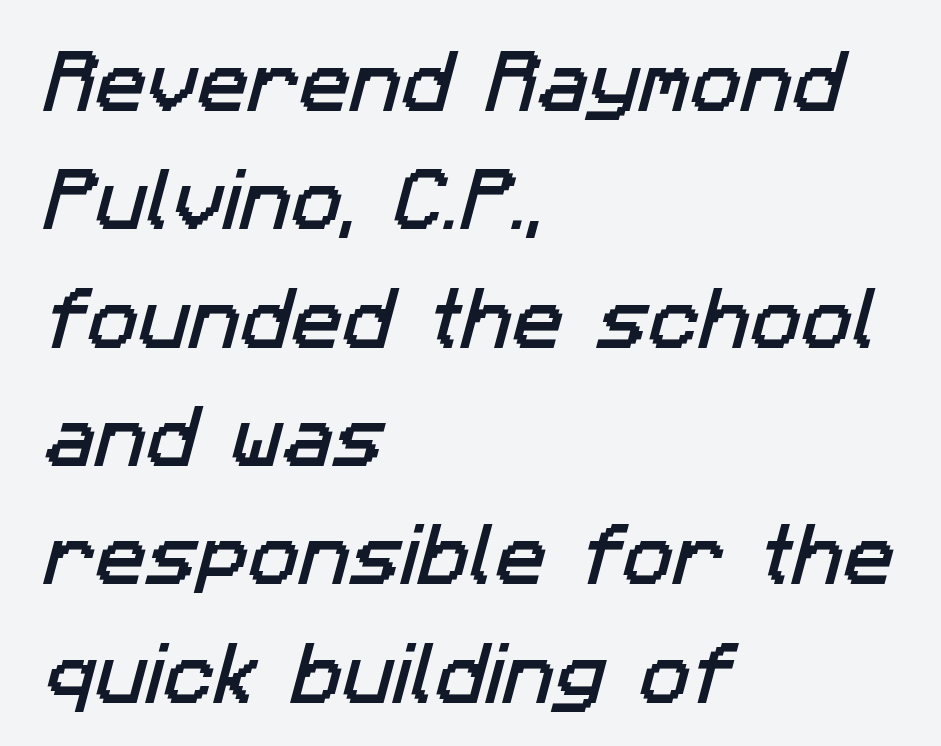
Q: Is the typeface a serif or a sans-serif typeface? A: Sans-serif.
Q: Is the text underlined? A: No.
Q: How is the paragraph aligned? A: Left-aligned.
Q: Is the spacing between letters normal or unusually wide? A: Normal.
Q: Width (condensed, normal, or wide)? A: Normal.
Q: Stroke contrast? A: Low.
Q: x-height? A: Medium.
Q: Monospaced? A: No.
